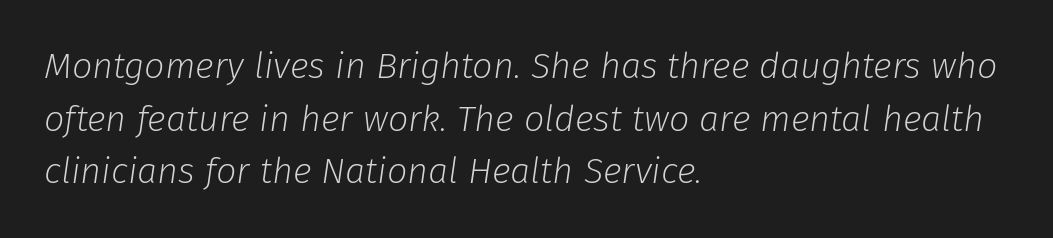
Q: Is the text bold? A: No.
Q: Is the text italic (slanted)? A: Yes, it leans right by about 8 degrees.
Q: Is the text underlined? A: No.
Q: How is the paragraph aligned? A: Left-aligned.
Q: Is the spacing between letters normal or unusually wide? A: Normal.
Q: Is the spacing between lines tight, normal or loose? A: Normal.
Q: Width (condensed, normal, or wide)? A: Normal.
Q: Stroke contrast? A: Low.
Q: x-height? A: Medium.
Q: Monospaced? A: No.
